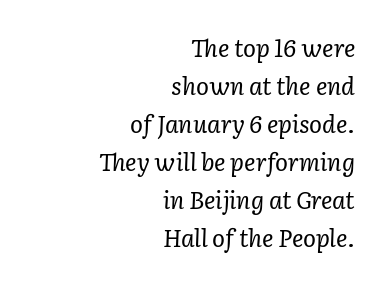
Q: Is the text bold? A: No.
Q: Is the text italic (slanted)? A: Yes, it leans right by about 2 degrees.
Q: Is the text underlined? A: No.
Q: How is the paragraph aligned? A: Right-aligned.
Q: Is the spacing between letters normal or unusually wide? A: Normal.
Q: Is the spacing between lines tight, normal or loose? A: Normal.
